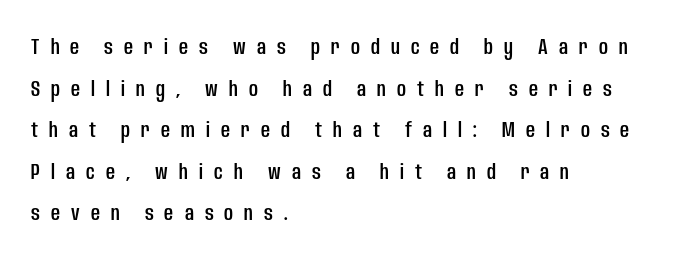
Ascenders rise straight up at ninety degrees. Words appear elongated and porous because spacing is wide. A clean baseline with only descenders dipping below it. The passage is arranged the way most books set body copy — flush left.
